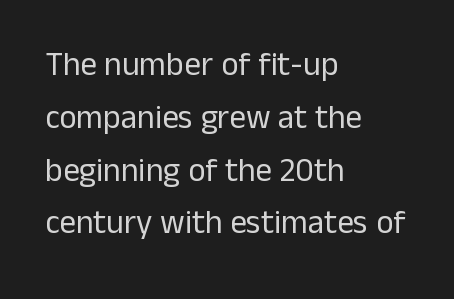
Q: Is the text bold? A: No.
Q: Is the text italic (slanted)? A: No, it is upright.
Q: Is the typeface a serif or a sans-serif typeface? A: Sans-serif.
Q: Is the text underlined? A: No.
Q: How is the paragraph aligned? A: Left-aligned.
Q: Is the spacing between letters normal or unusually wide? A: Normal.
Q: Is the spacing between lines tight, normal or loose? A: Normal.
Q: Width (condensed, normal, or wide)? A: Normal.
Q: Stroke contrast? A: Low.
Q: x-height? A: Medium.
Q: Monospaced? A: No.
